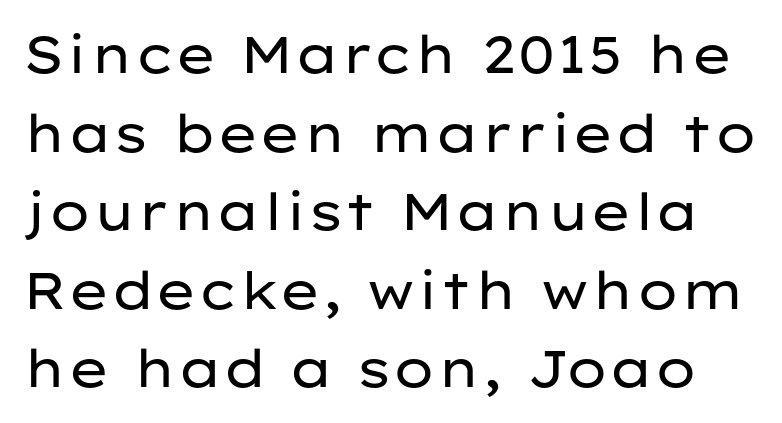
Q: Is the text bold? A: No.
Q: Is the text italic (slanted)? A: No, it is upright.
Q: Is the typeface a serif or a sans-serif typeface? A: Sans-serif.
Q: Is the text underlined? A: No.
Q: Is the spacing between letters normal or unusually wide? A: Normal.
Q: Is the spacing between lines tight, normal or loose? A: Normal.
Q: Width (condensed, normal, or wide)? A: Wide.
Q: Stroke contrast? A: Low.
Q: x-height? A: Medium.
Q: Monospaced? A: No.
